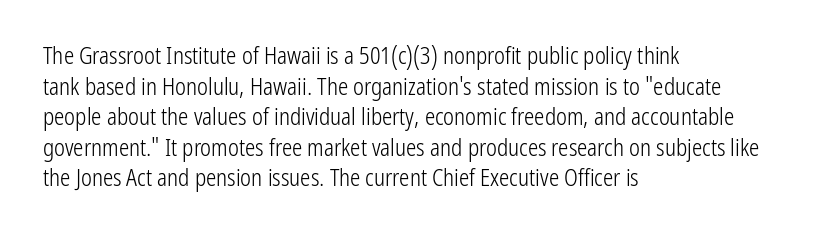
The image shows 23 px text type, upright; set left-aligned, normal line spacing (1.33x), normal letter spacing, not underlined.
